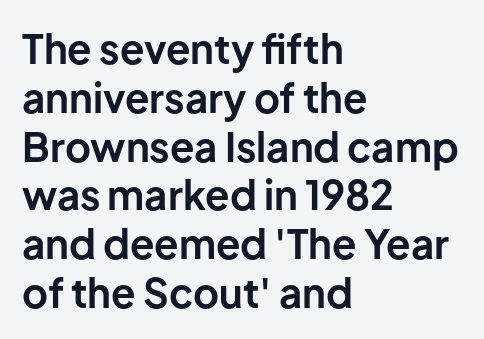
{"serif": "no", "italic": "no", "bold": "yes", "weight": "bold", "width": "normal", "stroke_contrast": "low", "x_height": "medium", "monospaced": "no", "underline": "no", "align": "left", "line_spacing_ratio": 1.22, "letter_spacing": "normal", "letter_spacing_em": 0.0, "glyph_px": 40}
